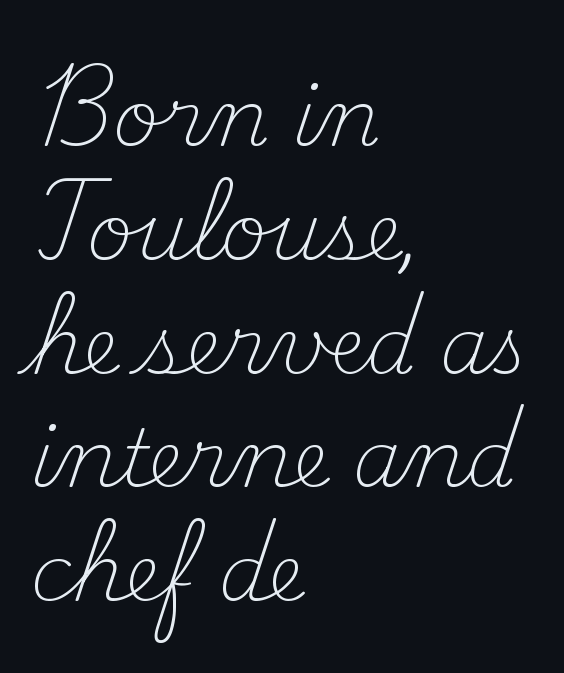
The image shows 79 px light serif type; set left-aligned, normal line spacing (1.44x), normal letter spacing, not underlined; medium stroke contrast and a small x-height.
